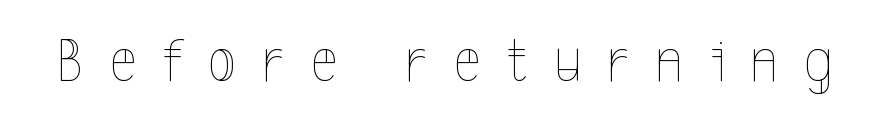
Q: Is the text bold? A: No.
Q: Is the text italic (slanted)? A: No, it is upright.
Q: Is the text underlined? A: No.
Q: Is the spacing between letters normal or unusually wide? A: Unusually wide.
Q: Width (condensed, normal, or wide)? A: Condensed.
Q: x-height? A: Medium.
Q: Monospaced? A: No.
